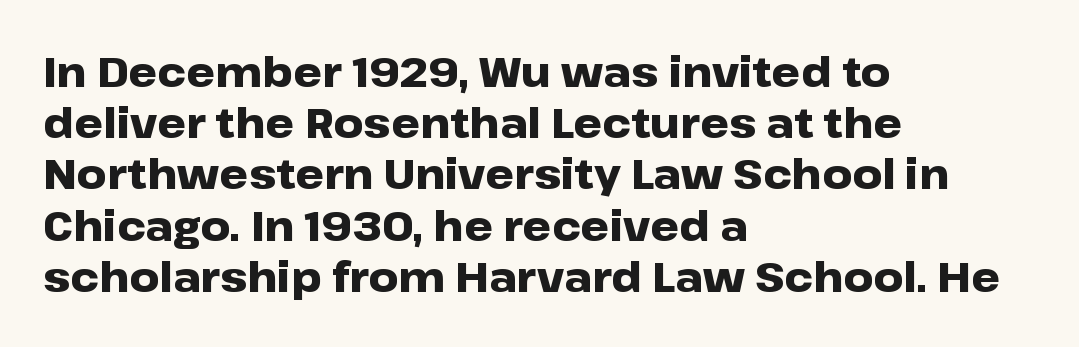
Q: Is the text bold? A: Yes.
Q: Is the text italic (slanted)? A: No, it is upright.
Q: Is the typeface a serif or a sans-serif typeface? A: Sans-serif.
Q: Is the text underlined? A: No.
Q: How is the paragraph aligned? A: Left-aligned.
Q: Is the spacing between letters normal or unusually wide? A: Normal.
Q: Is the spacing between lines tight, normal or loose? A: Normal.
Q: Width (condensed, normal, or wide)? A: Wide.
Q: Stroke contrast? A: Low.
Q: x-height? A: Medium.
Q: Monospaced? A: No.
